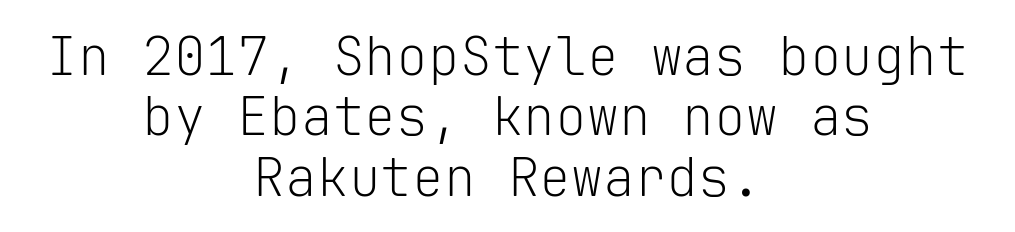
The image shows 53 px light sans-serif type, upright, monospaced; set centered, tight line spacing (1.14x), normal letter spacing, not underlined; low stroke contrast and a medium x-height.
